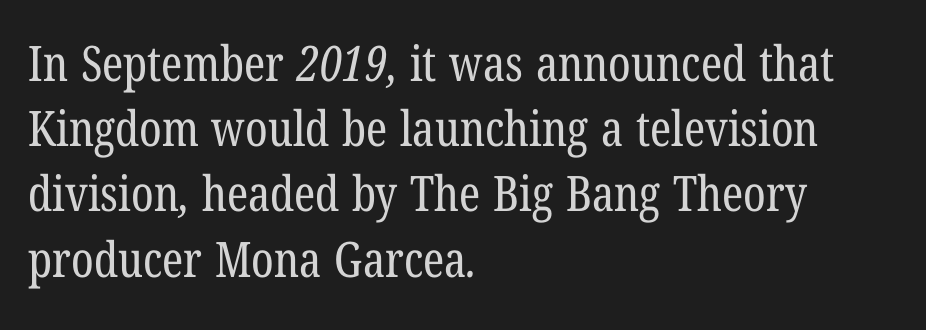
The image shows 49 px regular-weight, condensed serif type; set left-aligned, normal line spacing (1.33x), normal letter spacing, not underlined; low stroke contrast and a medium x-height.
